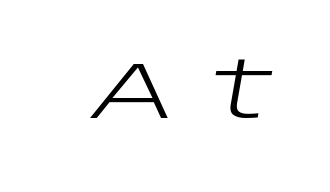
Quick note: italic. Loose tracking; the words dissolve into strings of separated letters. This rendering features lettering with no underline. No letter is thick-stroked: the sample isn't bold. Each letter keeps its own natural width here, so spacing adapts to shape.
